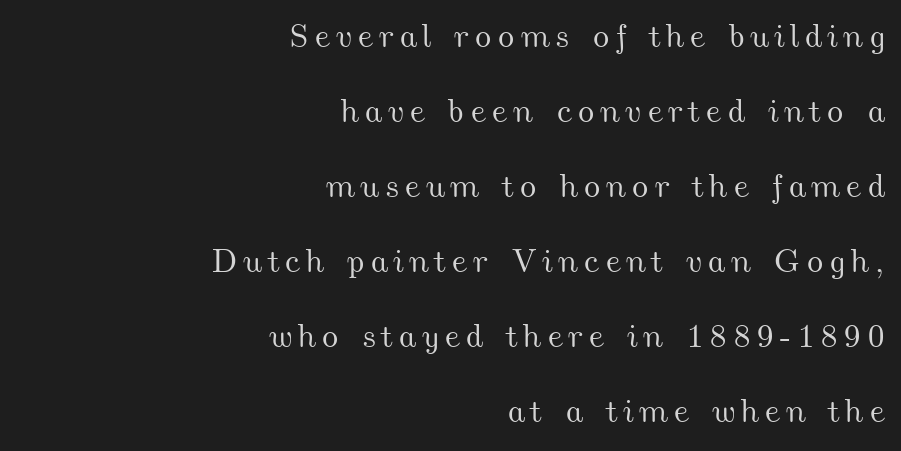
{"width": "wide", "stroke_contrast": "medium", "x_height": "small", "monospaced": "no", "underline": "no", "align": "right", "line_spacing": "loose", "line_spacing_ratio": 2.27, "glyph_px": 33}
